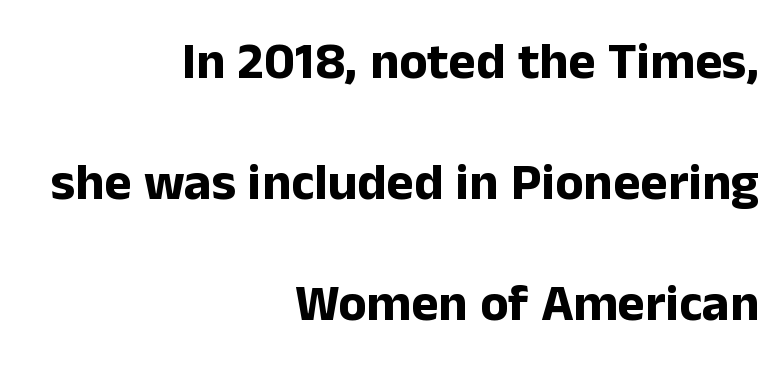
Q: Is the text bold? A: Yes.
Q: Is the text italic (slanted)? A: No, it is upright.
Q: Is the typeface a serif or a sans-serif typeface? A: Sans-serif.
Q: Is the text underlined? A: No.
Q: How is the paragraph aligned? A: Right-aligned.
Q: Is the spacing between letters normal or unusually wide? A: Normal.
Q: Is the spacing between lines tight, normal or loose? A: Loose.
Q: Width (condensed, normal, or wide)? A: Normal.
Q: Stroke contrast? A: Low.
Q: x-height? A: Medium.
Q: Monospaced? A: No.
